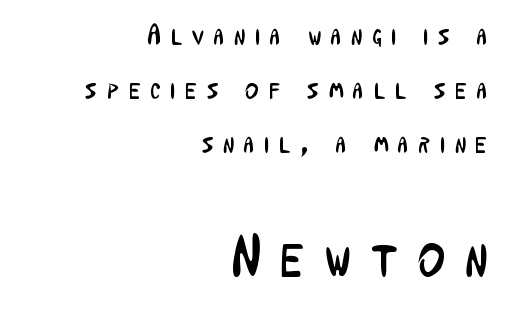
Q: Is the text bold? A: No.
Q: Is the text italic (slanted)? A: No, it is upright.
Q: Is the typeface a serif or a sans-serif typeface? A: Sans-serif.
Q: Is the text underlined? A: No.
Q: How is the paragraph aligned? A: Right-aligned.
Q: Is the spacing between letters normal or unusually wide? A: Unusually wide.
Q: Which block of text is set in a larger size, the first (top) or the second (bottom)? A: The second (bottom) one.
Q: Width (condensed, normal, or wide)? A: Condensed.
Q: Stroke contrast? A: Low.
Q: x-height? A: Medium.
Q: Monospaced? A: No.
